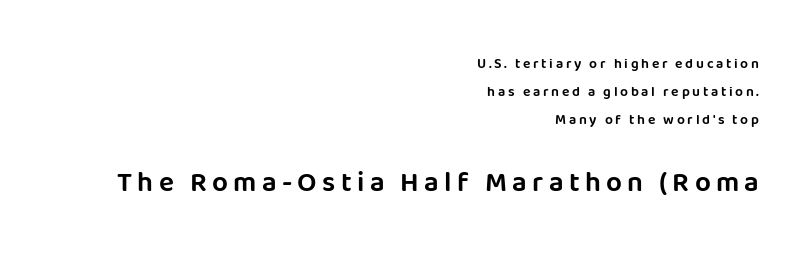
The passage shown is typeset with a sans-serif family. Loosely led — the rows are spread out. In this sample the second text group is rendered at the bigger scale. Honestly, there is no underline to notice here at all. The lettering stays uniformly vertical, giving the passage a roman look. Each letter keeps its own natural width here, so spacing adapts to shape.
